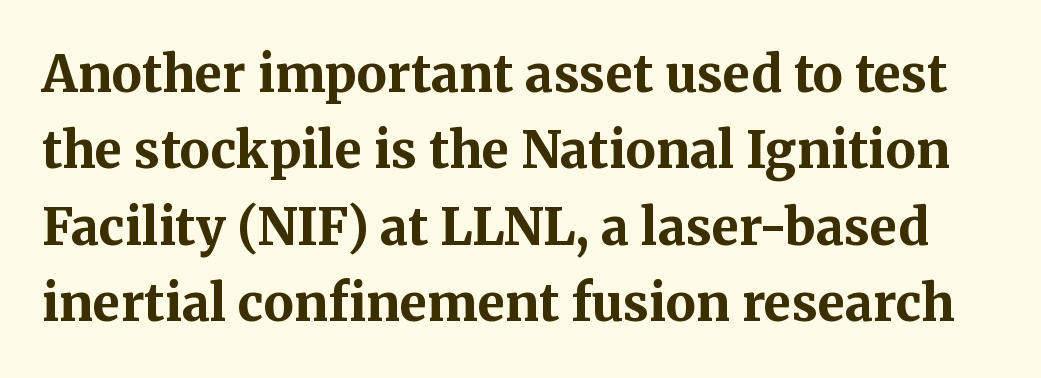
Quick note: underline off. This is serif lettering, the kind often seen in printed books. Compared with typical paragraphs, the rows here are spaced about the same. Typesetter's note: full bold, strokes at maximum text heaviness. No extra tracking has been applied to these lines. Style check: upright.
